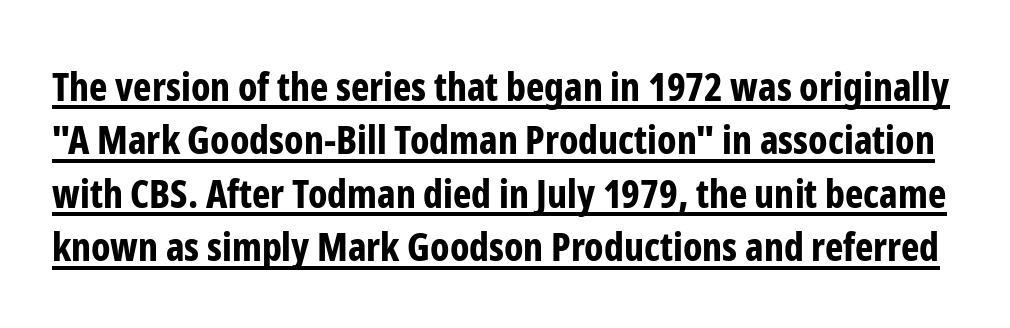
The image shows 39 px bold, condensed sans-serif type, upright; set normal line spacing (1.37x), normal letter spacing, underlined; low stroke contrast and a medium x-height.
